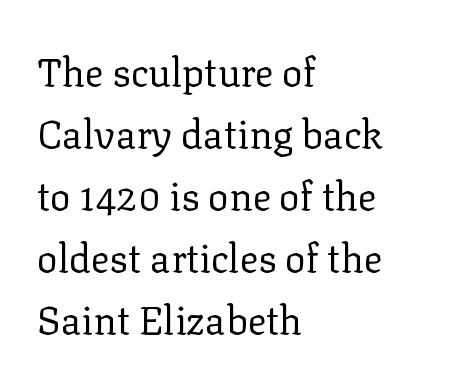
{"serif": "yes", "italic": "no", "bold": "no", "weight": "regular", "width": "normal", "stroke_contrast": "low", "x_height": "medium", "monospaced": "no", "underline": "no", "align": "left", "line_spacing": "normal", "line_spacing_ratio": 1.59, "letter_spacing": "normal", "letter_spacing_em": 0.0, "glyph_px": 39}
